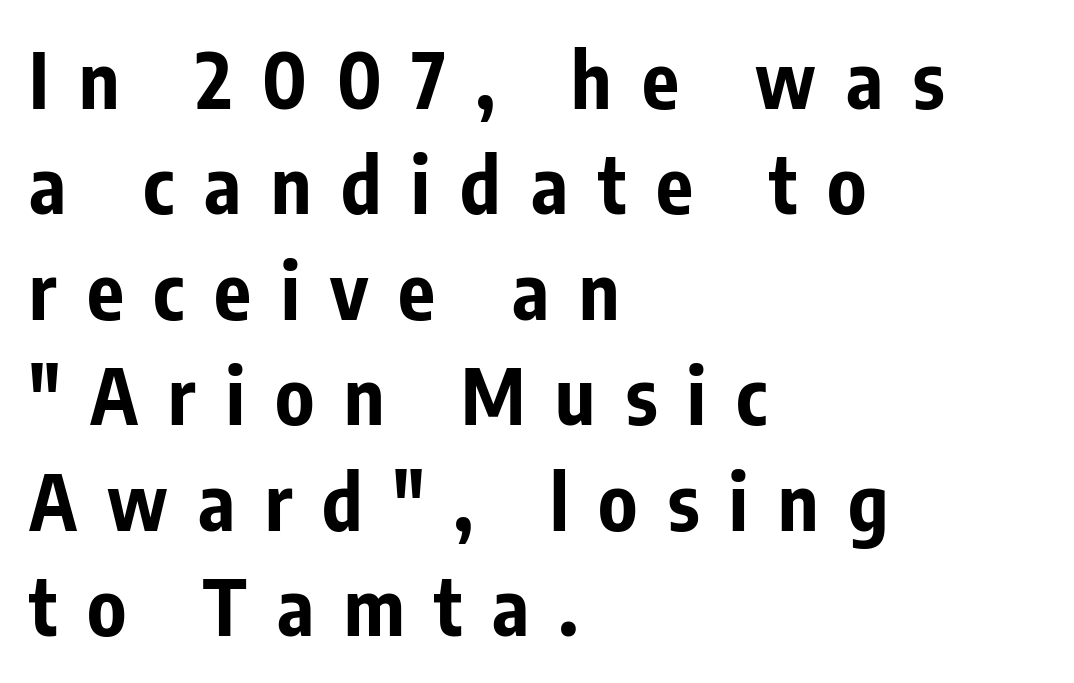
{"serif": "no", "italic": "no", "bold": "yes", "weight": "bold", "width": "condensed", "stroke_contrast": "low", "x_height": "medium", "monospaced": "no", "underline": "no", "align": "left", "line_spacing": "normal", "line_spacing_ratio": 1.37, "letter_spacing": "wide", "letter_spacing_em": 0.39, "glyph_px": 77}
